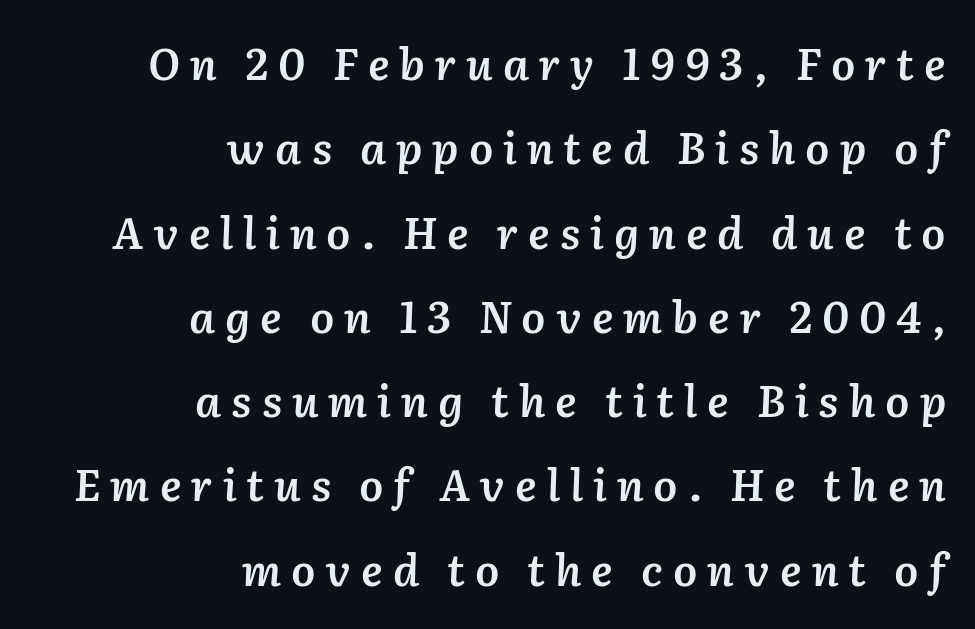
Q: Is the text bold? A: Semi-bold.
Q: Is the text italic (slanted)? A: Yes, it leans right by about 2 degrees.
Q: Is the text underlined? A: No.
Q: How is the paragraph aligned? A: Right-aligned.
Q: Is the spacing between letters normal or unusually wide? A: Unusually wide.
Q: Is the spacing between lines tight, normal or loose? A: Loose.
Q: Width (condensed, normal, or wide)? A: Normal.
Q: Stroke contrast? A: Low.
Q: x-height? A: Medium.
Q: Monospaced? A: No.
